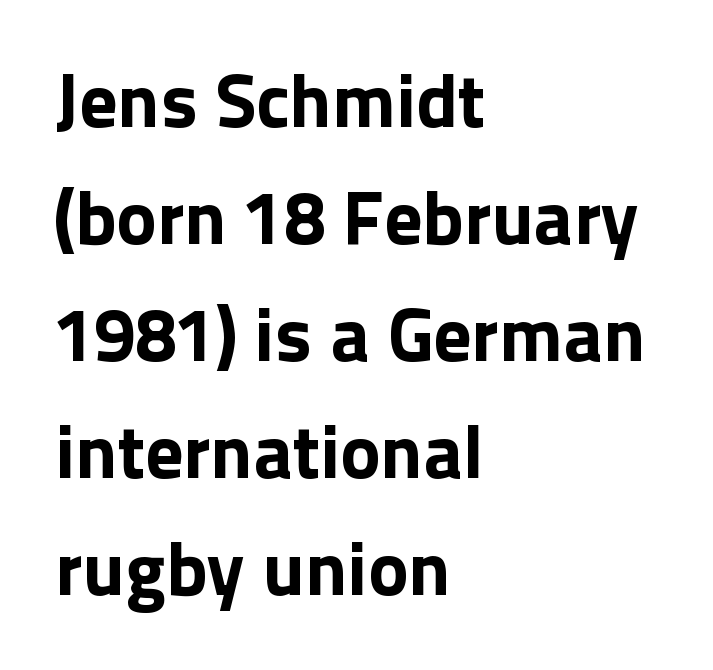
{"serif": "no", "italic": "no", "bold": "yes", "weight": "bold", "width": "normal", "x_height": "medium", "monospaced": "no", "underline": "no", "align": "left", "line_spacing": "normal", "line_spacing_ratio": 1.54, "letter_spacing": "normal", "letter_spacing_em": 0.0, "glyph_px": 76}
